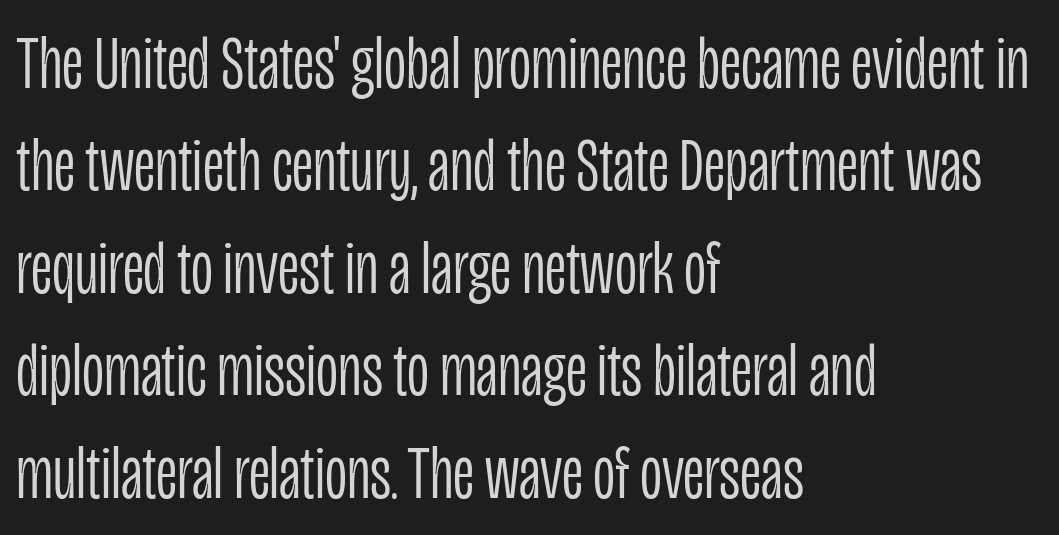
{"serif": "no", "italic": "no", "bold": "no", "weight": "light", "width": "condensed", "stroke_contrast": "low", "x_height": "large", "monospaced": "no", "underline": "no", "align": "left", "line_spacing": "normal", "line_spacing_ratio": 1.33, "letter_spacing": "normal", "letter_spacing_em": 0.0, "glyph_px": 77}
